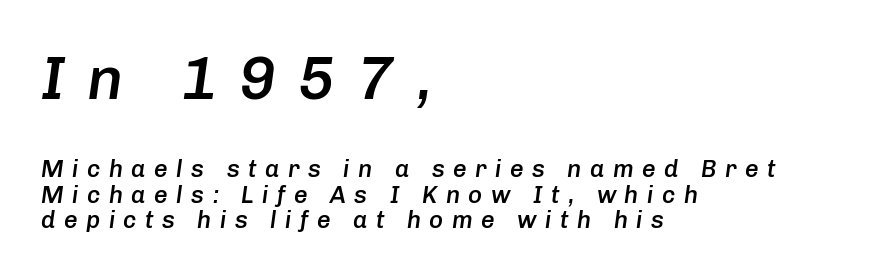
Q: Is the text bold? A: Semi-bold.
Q: Is the text italic (slanted)? A: Yes, it leans right by about 8 degrees.
Q: Is the text underlined? A: No.
Q: How is the paragraph aligned? A: Left-aligned.
Q: Is the spacing between letters normal or unusually wide? A: Unusually wide.
Q: Is the spacing between lines tight, normal or loose? A: Tight.
Q: Which block of text is set in a larger size, the first (top) or the second (bottom)? A: The first (top) one.
Q: Width (condensed, normal, or wide)? A: Normal.
Q: Stroke contrast? A: Low.
Q: x-height? A: Medium.
Q: Monospaced? A: No.
